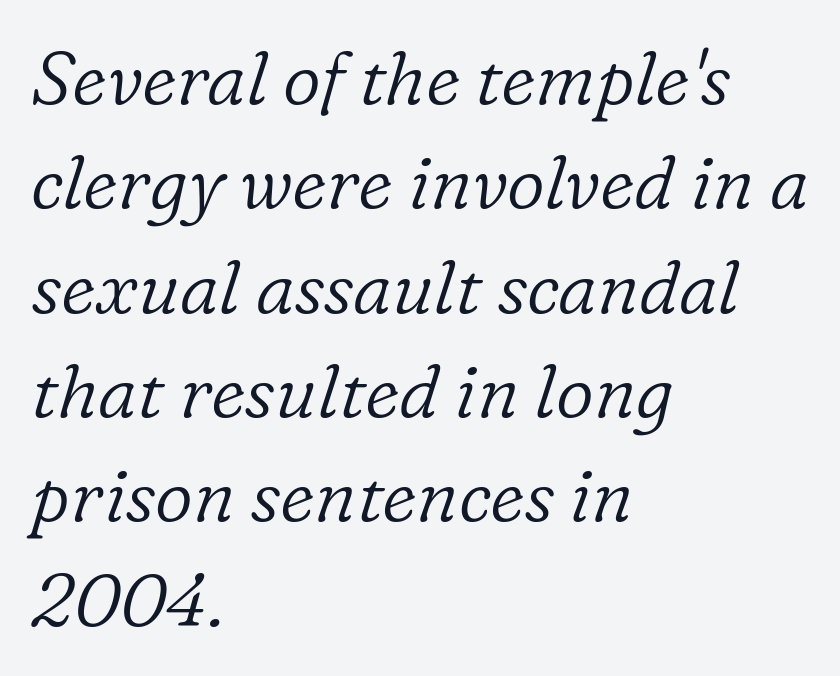
Layout note: lines flush left. The font family rendered here belongs to the serif group. This is not heavy type; no bold has been used. Plain, unruled lines of type. The face used here is proportionally spaced, like ordinary book or web type.
